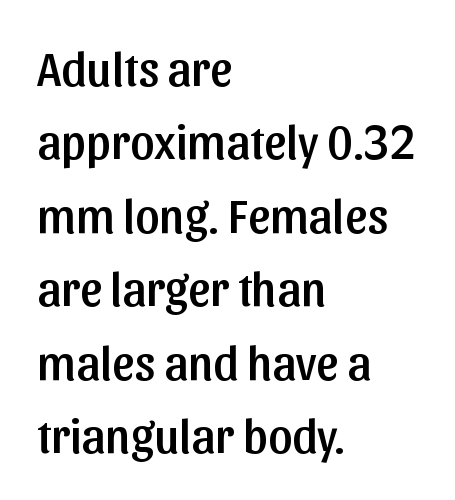
{"serif": "no", "italic": "no", "width": "normal", "stroke_contrast": "low", "x_height": "medium", "monospaced": "no", "underline": "no", "align": "left", "line_spacing": "normal", "line_spacing_ratio": 1.53, "letter_spacing": "normal", "letter_spacing_em": 0.0, "glyph_px": 48}
